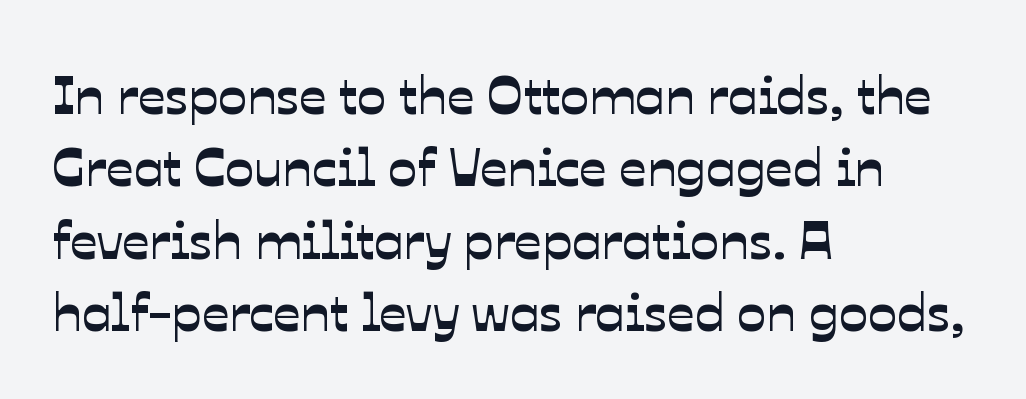
The image shows 54 px sans-serif type; set left-aligned, normal line spacing (1.34x), normal letter spacing, not underlined; low stroke contrast and a medium x-height.
